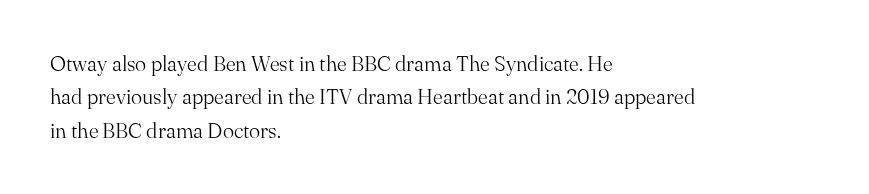
Q: Is the text bold? A: No.
Q: Is the text italic (slanted)? A: No, it is upright.
Q: Is the text underlined? A: No.
Q: How is the paragraph aligned? A: Left-aligned.
Q: Is the spacing between letters normal or unusually wide? A: Normal.
Q: Is the spacing between lines tight, normal or loose? A: Normal.
